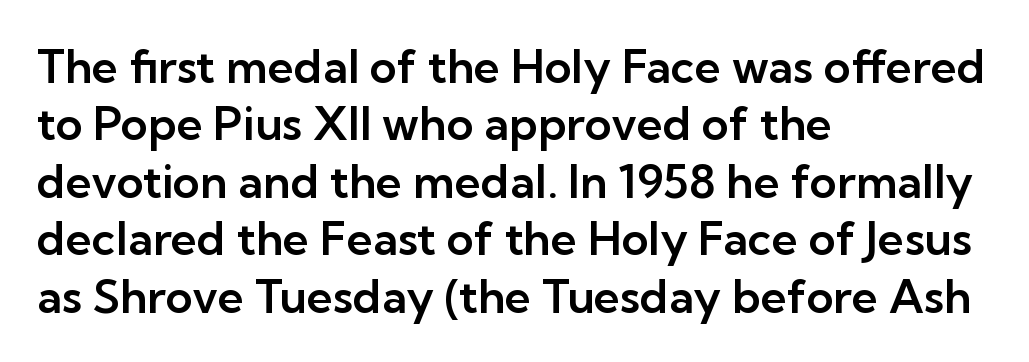
Baseline-to-baseline distance is the conventional proportion of letter height. The ragged edge is on the right, which tells us the setting is flush left. The foot of each line stays bare and open. Each letter's strokes conclude bluntly, with no projecting serifs. The passage shown has conventional tracking throughout.
